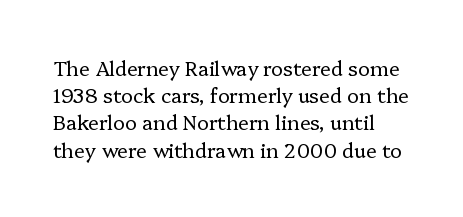
The image shows 20 px text type, upright; set normal line spacing (1.36x), normal letter spacing, not underlined.
